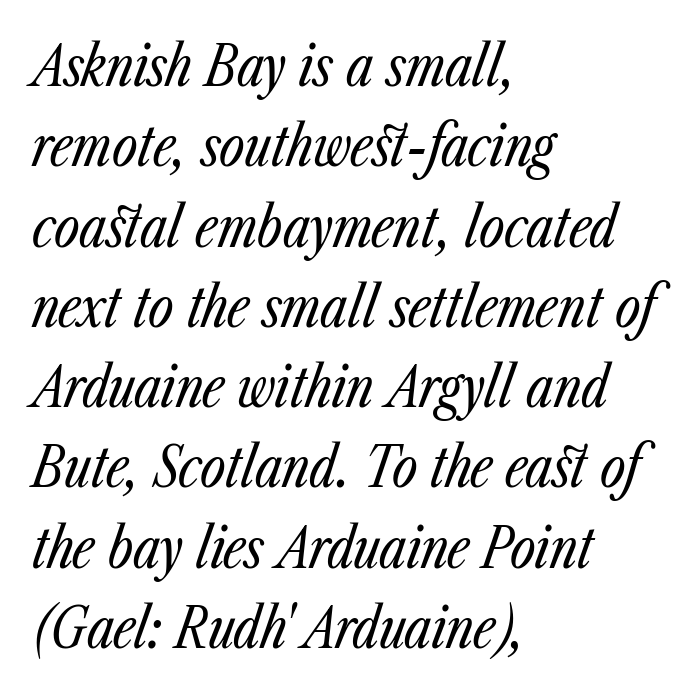
Q: Is the text bold? A: No.
Q: Is the text italic (slanted)? A: Yes, it leans right by about 23 degrees.
Q: Is the text underlined? A: No.
Q: How is the paragraph aligned? A: Left-aligned.
Q: Is the spacing between letters normal or unusually wide? A: Normal.
Q: Is the spacing between lines tight, normal or loose? A: Normal.
Q: Width (condensed, normal, or wide)? A: Condensed.
Q: Stroke contrast? A: Low.
Q: x-height? A: Medium.
Q: Monospaced? A: No.
